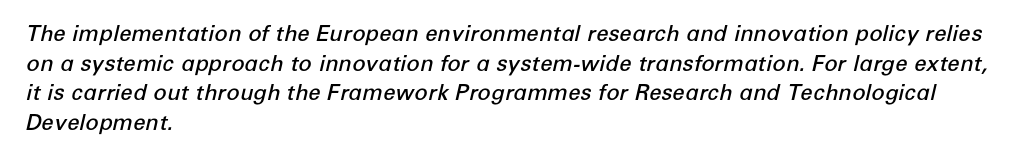
The image shows 22 px text type, italic (leaning right); set left-aligned, normal line spacing (1.35x), normal letter spacing, not underlined.
